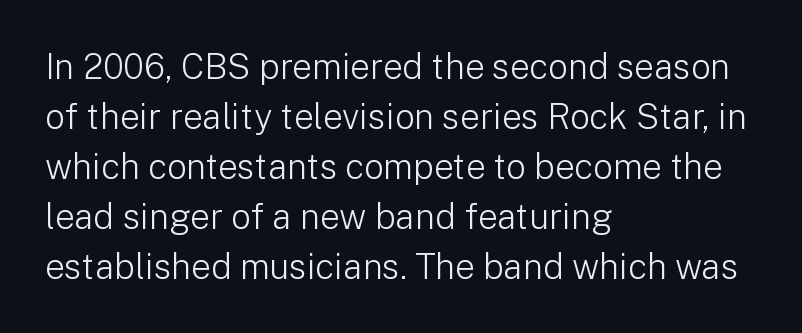
The image shows 35 px light sans-serif type, upright; set left-aligned, normal line spacing (1.43x), normal letter spacing, not underlined; low stroke contrast and a medium x-height.
